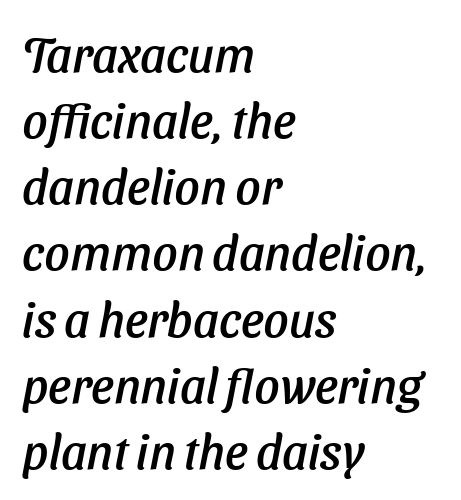
The image shows 49 px text type; set left-aligned, normal line spacing (1.35x), normal letter spacing, not underlined; low stroke contrast and a medium x-height.
